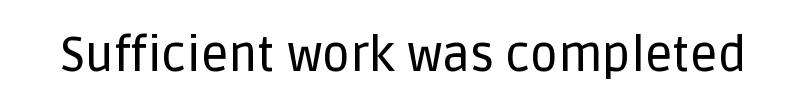
The image shows 48 px sans-serif type, upright; set normal letter spacing, not underlined; low stroke contrast and a large x-height.
